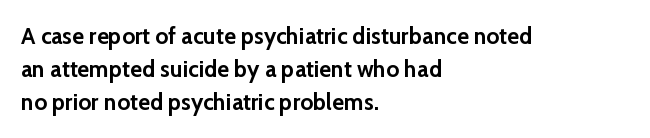
{"italic": "no", "bold": "yes", "underline": "no", "align": "left", "line_spacing": "normal", "line_spacing_ratio": 1.44, "letter_spacing": "normal", "letter_spacing_em": 0.0, "glyph_px": 23}
